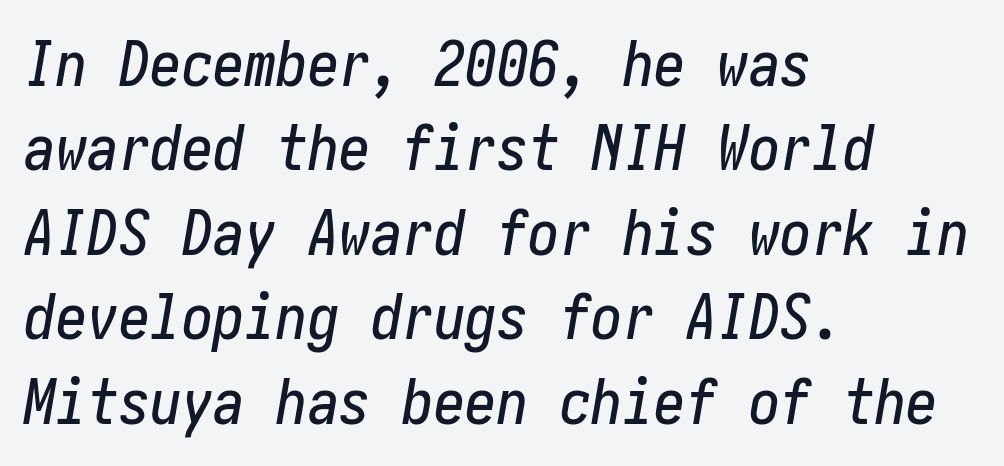
The image shows 63 px condensed type, italic (leaning right); set left-aligned, normal line spacing (1.34x), normal letter spacing, not underlined; low stroke contrast and a medium x-height.
